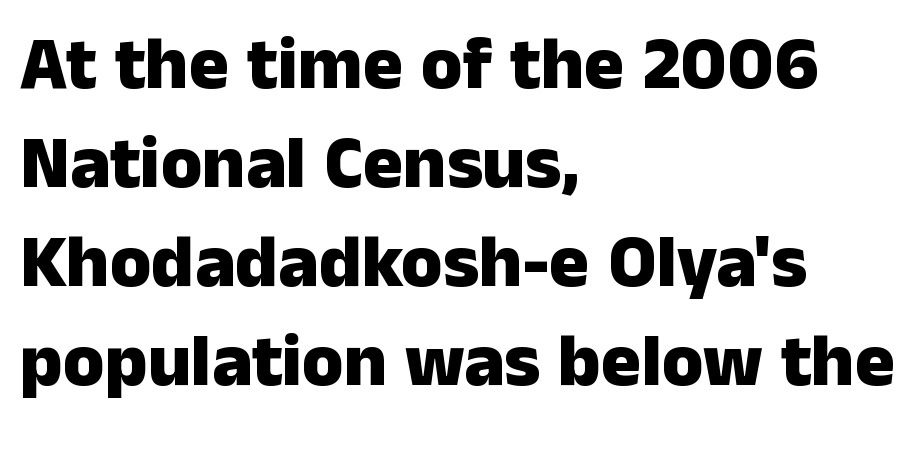
The lettering holds an erect, upright posture throughout. Unmarked baselines from the first word to the last. Type style note: lacks serifs. The type is set solid horizontally, with unmodified tracking.
